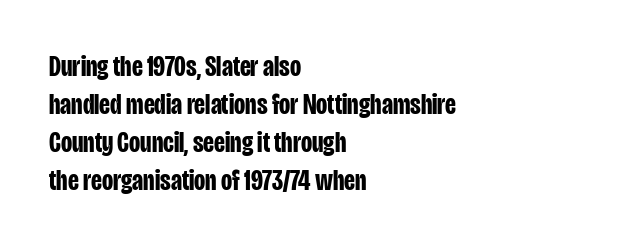
Q: Is the text bold? A: Yes.
Q: Is the text italic (slanted)? A: No, it is upright.
Q: Is the typeface a serif or a sans-serif typeface? A: Sans-serif.
Q: Is the text underlined? A: No.
Q: How is the paragraph aligned? A: Left-aligned.
Q: Is the spacing between letters normal or unusually wide? A: Normal.
Q: Is the spacing between lines tight, normal or loose? A: Normal.
Q: Width (condensed, normal, or wide)? A: Condensed.
Q: Stroke contrast? A: Low.
Q: x-height? A: Large.
Q: Monospaced? A: No.
